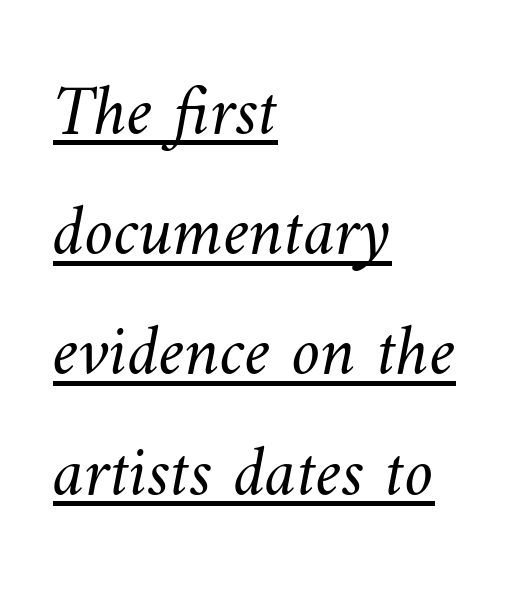
{"bold": "no", "weight": "light", "width": "normal", "stroke_contrast": "medium", "x_height": "small", "monospaced": "no", "underline": "yes", "align": "left", "line_spacing": "normal", "line_spacing_ratio": 1.67, "letter_spacing": "normal", "letter_spacing_em": 0.0, "glyph_px": 72}
